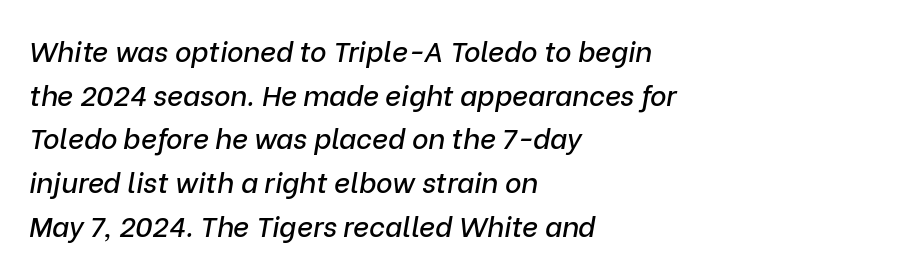
Horizontal alignment here is leftward, the default for most running prose. The rows are spaced the way most documents space them. The tracking reads as untouched default to a designer's eye. The rendering uses natural spacing where letterforms have individual widths. The area under the type is left untouched.
